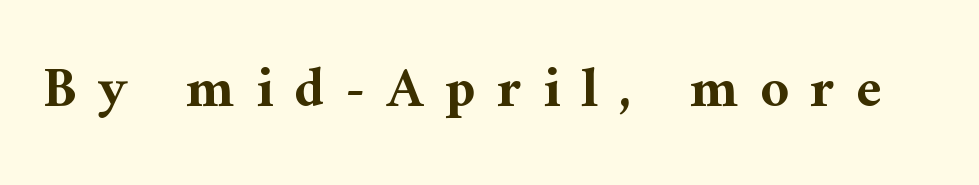
The image shows 56 px bold serif type, upright; set unusually wide letter spacing (+0.38 em), not underlined; medium stroke contrast and a medium x-height.
